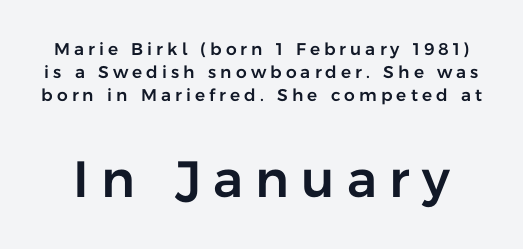
Q: Is the text italic (slanted)? A: No, it is upright.
Q: Is the typeface a serif or a sans-serif typeface? A: Sans-serif.
Q: Is the text underlined? A: No.
Q: Is the spacing between letters normal or unusually wide? A: Unusually wide.
Q: Is the spacing between lines tight, normal or loose? A: Normal.
Q: Which block of text is set in a larger size, the first (top) or the second (bottom)? A: The second (bottom) one.
Q: Width (condensed, normal, or wide)? A: Normal.
Q: Stroke contrast? A: Low.
Q: x-height? A: Medium.
Q: Monospaced? A: No.
